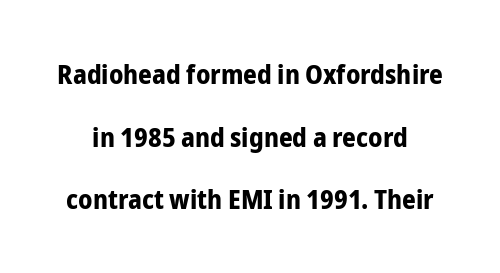
Does extra space separate the letters? No, they use regular spacing. Its strokes are broad and dark, the hallmark of bold type. Quick note: underline off. The lines are spread far apart with generous leading. Italic: no, the glyphs are upright roman.
